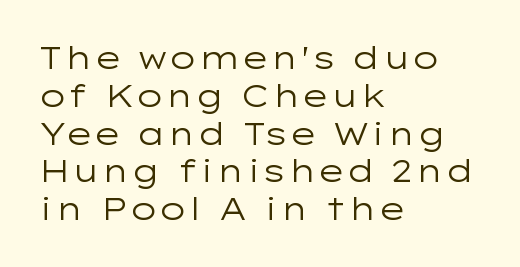
Q: Is the text bold? A: No.
Q: Is the text italic (slanted)? A: No, it is upright.
Q: Is the typeface a serif or a sans-serif typeface? A: Sans-serif.
Q: Is the text underlined? A: No.
Q: How is the paragraph aligned? A: Left-aligned.
Q: Is the spacing between letters normal or unusually wide? A: Normal.
Q: Width (condensed, normal, or wide)? A: Wide.
Q: Stroke contrast? A: Low.
Q: x-height? A: Medium.
Q: Monospaced? A: No.
